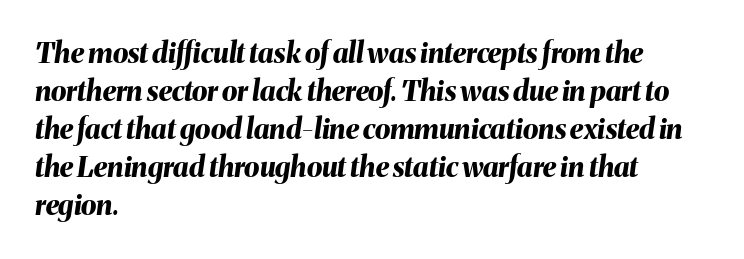
{"italic": "yes", "lean": "right", "slant_degrees": 8, "bold": "yes", "weight": "bold", "width": "normal", "stroke_contrast": "medium", "x_height": "medium", "monospaced": "no", "underline": "no", "align": "left", "line_spacing": "normal", "line_spacing_ratio": 1.36, "letter_spacing": "normal", "letter_spacing_em": 0.0, "glyph_px": 28}
